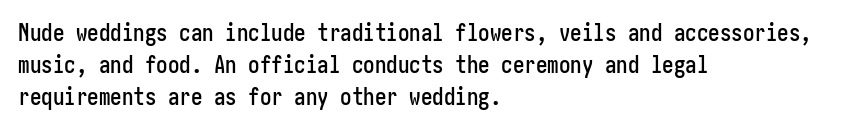
{"italic": "no", "underline": "no", "align": "left", "line_spacing": "normal", "line_spacing_ratio": 1.39, "letter_spacing": "normal", "letter_spacing_em": 0.0, "glyph_px": 23}
